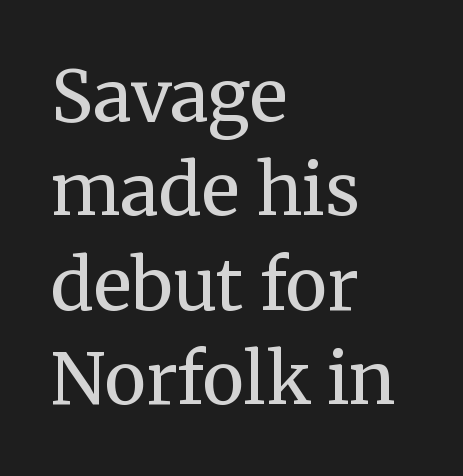
Stroke mass is kept to a normal reading level or below. This block has exactly the height ordinary leading produces. The line texture is even and compact thanks to regular tracking. The rendering anchors every line to the left-hand side.
